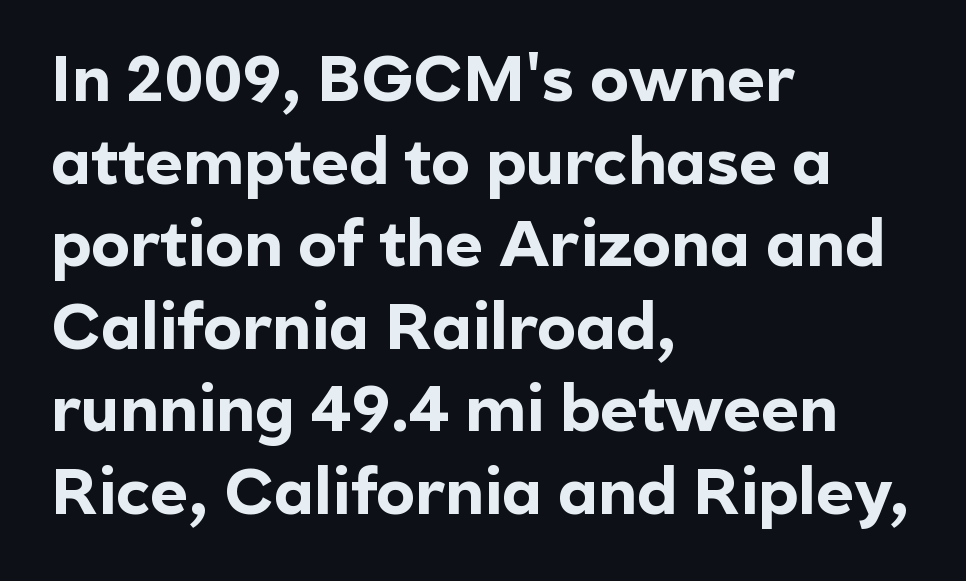
{"serif": "no", "italic": "no", "bold": "yes", "weight": "bold", "width": "normal", "x_height": "medium", "monospaced": "no", "underline": "no", "align": "left", "line_spacing": "normal", "line_spacing_ratio": 1.27, "letter_spacing": "normal", "letter_spacing_em": 0.0, "glyph_px": 65}
